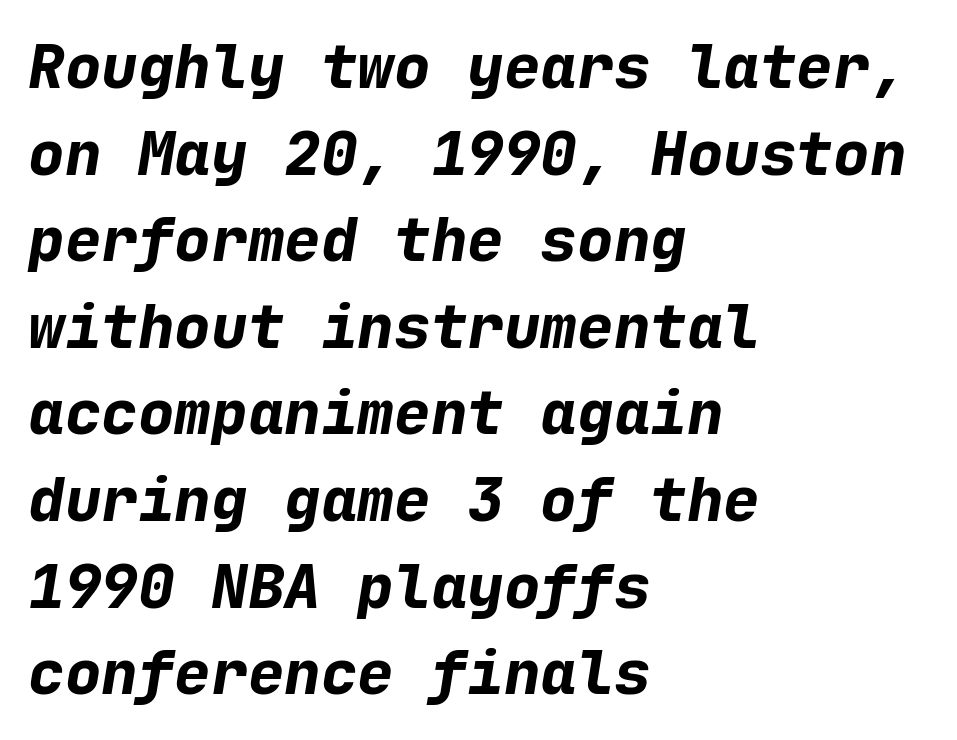
{"italic": "yes", "lean": "right", "slant_degrees": 9, "bold": "yes", "weight": "bold", "width": "normal", "stroke_contrast": "low", "x_height": "medium", "monospaced": "yes", "underline": "no", "align": "left", "line_spacing": "normal", "line_spacing_ratio": 1.42, "letter_spacing": "normal", "letter_spacing_em": 0.0, "glyph_px": 61}
